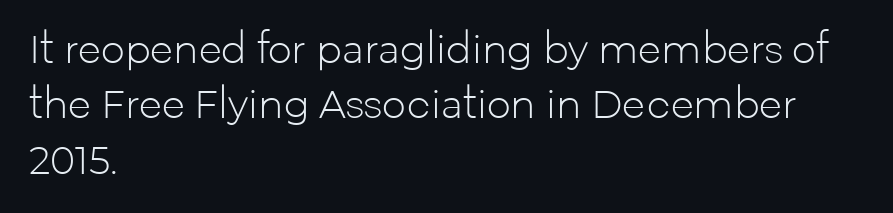
The image shows 38 px light sans-serif type, upright; set left-aligned, normal line spacing (1.46x), normal letter spacing, not underlined; low stroke contrast and a medium x-height.
